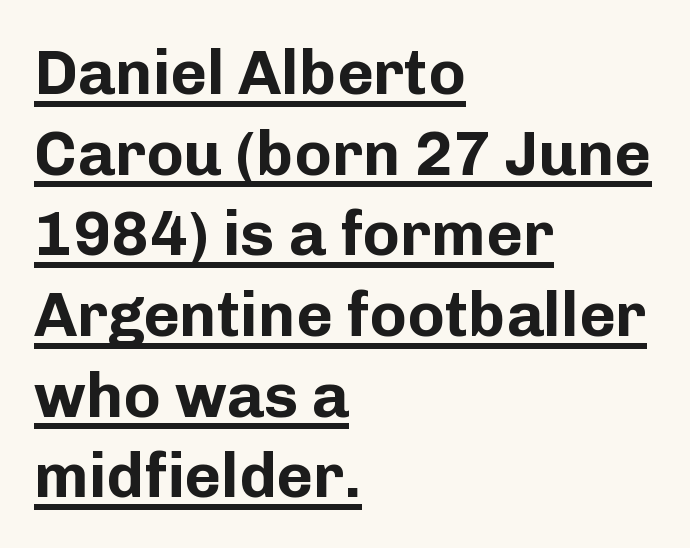
Q: Is the text bold? A: Yes.
Q: Is the text italic (slanted)? A: No, it is upright.
Q: Is the typeface a serif or a sans-serif typeface? A: Sans-serif.
Q: Is the text underlined? A: Yes.
Q: How is the paragraph aligned? A: Left-aligned.
Q: Is the spacing between letters normal or unusually wide? A: Normal.
Q: Is the spacing between lines tight, normal or loose? A: Normal.
Q: Width (condensed, normal, or wide)? A: Normal.
Q: Stroke contrast? A: Low.
Q: x-height? A: Medium.
Q: Monospaced? A: No.
